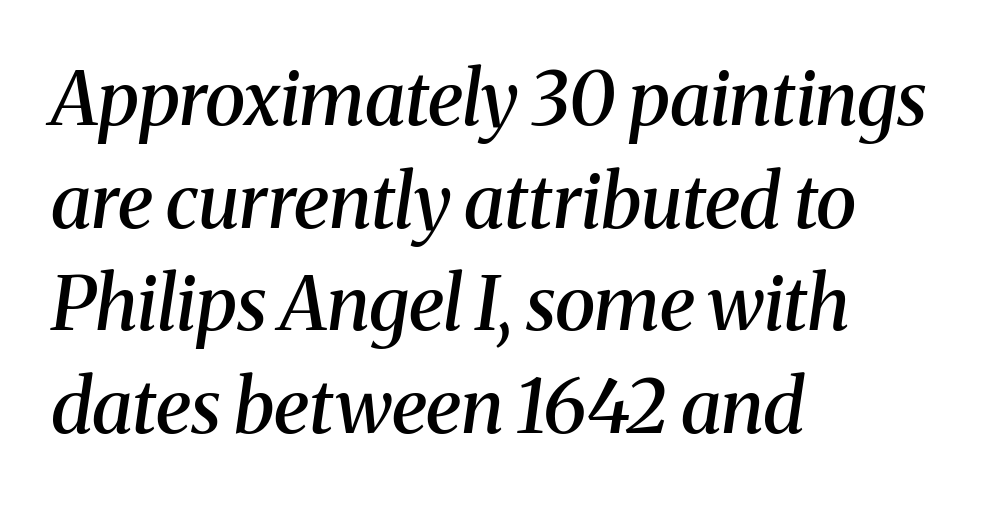
{"serif": "yes", "italic": "yes", "lean": "right", "slant_degrees": 8, "bold": "semi", "weight": "semibold", "width": "normal", "stroke_contrast": "medium", "x_height": "medium", "monospaced": "no", "underline": "no", "align": "left", "line_spacing": "normal", "line_spacing_ratio": 1.37, "letter_spacing": "normal", "letter_spacing_em": 0.0, "glyph_px": 75}
